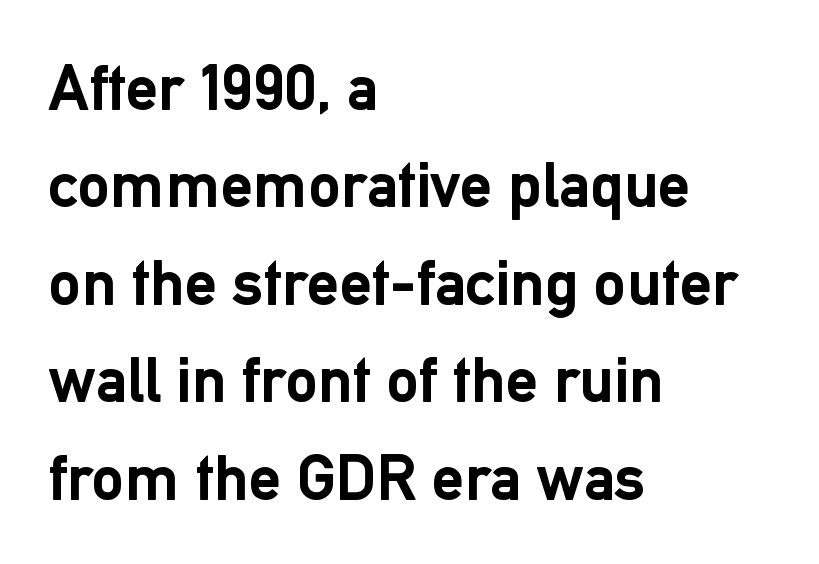
{"serif": "no", "italic": "no", "bold": "yes", "weight": "semibold", "width": "normal", "stroke_contrast": "low", "x_height": "medium", "monospaced": "no", "underline": "no", "align": "left", "line_spacing": "normal", "line_spacing_ratio": 1.5, "letter_spacing": "normal", "letter_spacing_em": 0.0, "glyph_px": 65}
